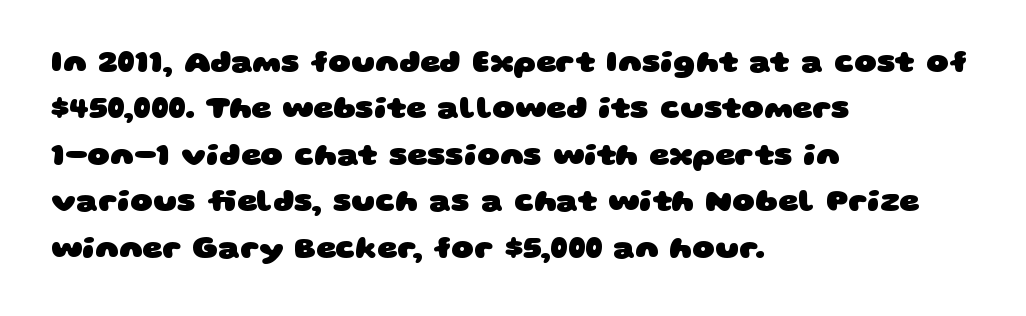
This sample uses a sans-serif face. The line texture is even and compact thanks to regular tracking. A typesetter would call this proportional, since set widths differ per character. This rendering features lettering with no underline. The face used here has the dense, thick strokes of a bold. Vertical spacing — default.
